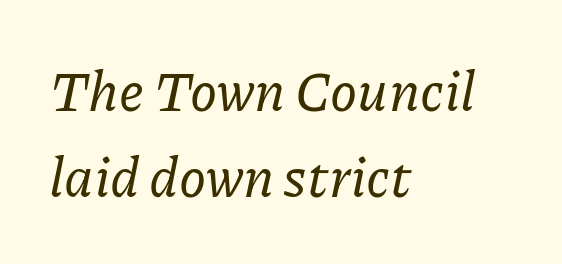
{"serif": "yes", "italic": "yes", "lean": "right", "slant_degrees": 11, "width": "normal", "stroke_contrast": "low", "x_height": "medium", "monospaced": "no", "underline": "no", "align": "left", "line_spacing": "normal", "line_spacing_ratio": 1.56, "letter_spacing": "normal", "letter_spacing_em": 0.0, "glyph_px": 55}
